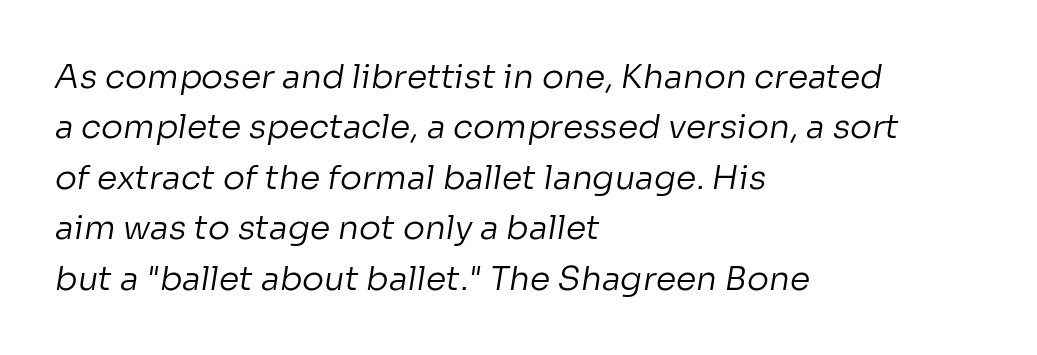
{"serif": "no", "bold": "no", "weight": "regular", "width": "normal", "stroke_contrast": "low", "x_height": "medium", "monospaced": "no", "underline": "no", "align": "left", "line_spacing": "normal", "line_spacing_ratio": 1.53, "letter_spacing": "normal", "letter_spacing_em": 0.0, "glyph_px": 33}
